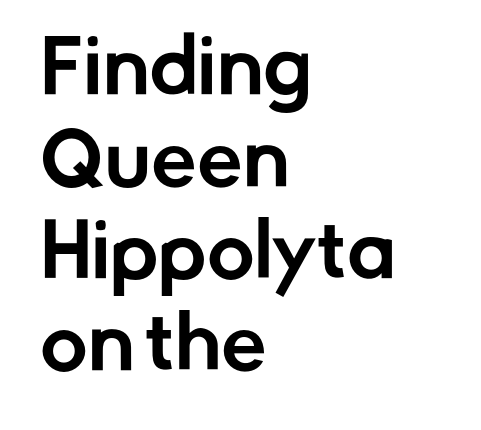
{"serif": "no", "italic": "no", "width": "normal", "stroke_contrast": "low", "x_height": "medium", "monospaced": "no", "underline": "no", "align": "left", "line_spacing": "normal", "line_spacing_ratio": 1.26, "letter_spacing": "normal", "letter_spacing_em": 0.0, "glyph_px": 73}
